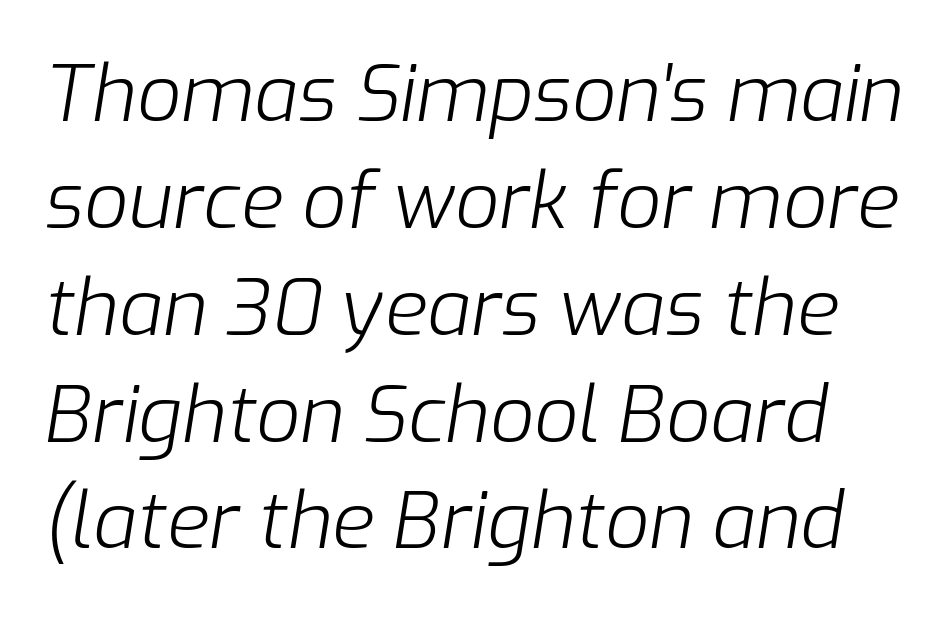
The image shows 78 px light type, italic (leaning right); set normal line spacing (1.37x), normal letter spacing, not underlined; low stroke contrast and a medium x-height.
